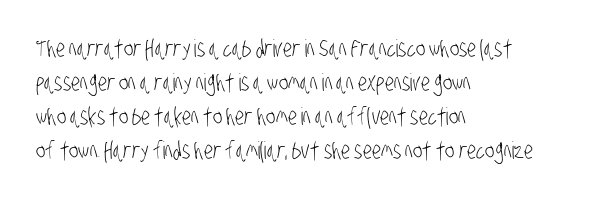
The image shows 24 px text type; set left-aligned, normal line spacing (1.41x), normal letter spacing, not underlined.
